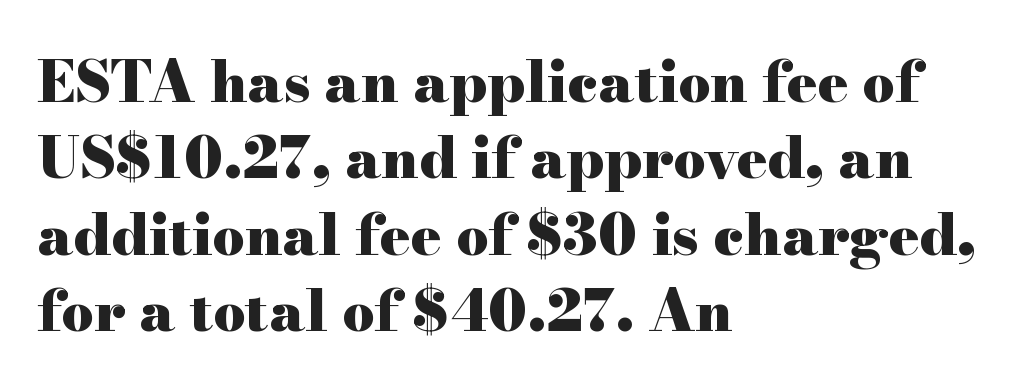
Leading: standard. The text block is weighted toward the left margin, trailing off unevenly rightward. Vertical strokes here are truly vertical. Typographically, this falls in the serif category. Weight: bold.
